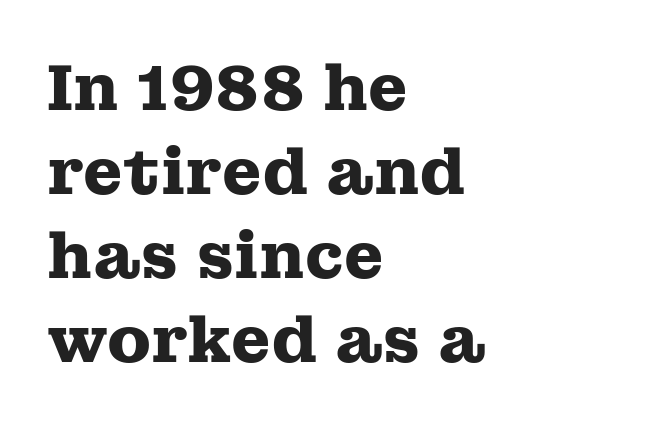
{"serif": "yes", "italic": "no", "bold": "yes", "weight": "heavy", "width": "wide", "stroke_contrast": "medium", "x_height": "medium", "monospaced": "no", "underline": "no", "align": "left", "line_spacing": "normal", "line_spacing_ratio": 1.31, "letter_spacing": "normal", "letter_spacing_em": 0.0, "glyph_px": 64}
